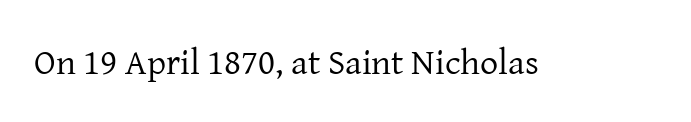
Check the space under the baseline: it is left empty. Each letter keeps its own natural width here, so spacing adapts to shape. Examine the stroke ends and you'll spot serifs. The letters stand upright; this is a roman face.
